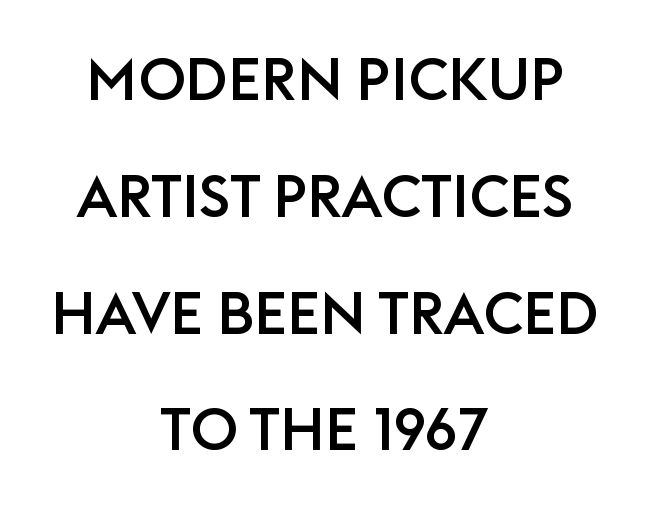
Q: Is the text italic (slanted)? A: No, it is upright.
Q: Is the typeface a serif or a sans-serif typeface? A: Sans-serif.
Q: Is the text underlined? A: No.
Q: How is the paragraph aligned? A: Centered.
Q: Is the spacing between letters normal or unusually wide? A: Normal.
Q: Is the spacing between lines tight, normal or loose? A: Loose.
Q: Width (condensed, normal, or wide)? A: Normal.
Q: Stroke contrast? A: Low.
Q: x-height? A: Large.
Q: Monospaced? A: No.
